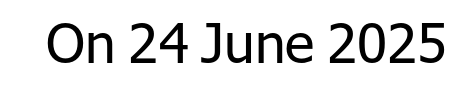
Q: Is the text bold? A: No.
Q: Is the text italic (slanted)? A: No, it is upright.
Q: Is the typeface a serif or a sans-serif typeface? A: Sans-serif.
Q: Is the text underlined? A: No.
Q: Is the spacing between letters normal or unusually wide? A: Normal.
Q: Width (condensed, normal, or wide)? A: Normal.
Q: Stroke contrast? A: Low.
Q: x-height? A: Medium.
Q: Monospaced? A: No.
